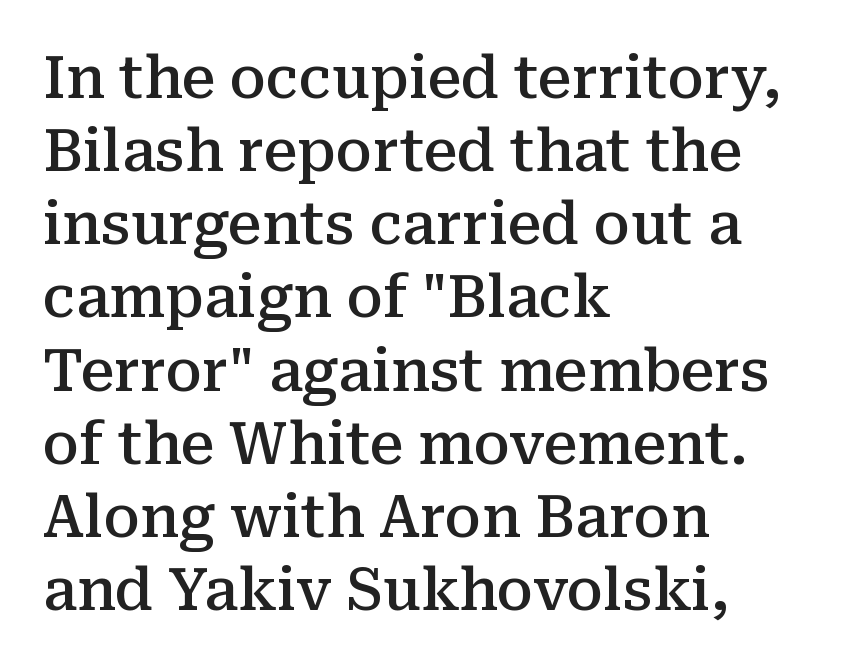
Descender tails drop into unmarked territory. You can tell it's not italic because the verticals are truly vertical. A typesetter would call this zero additional tracking. The sample has been set in demibold, a notch under bold. The font family rendered here belongs to the serif group. One-word summary of the alignment: left.
